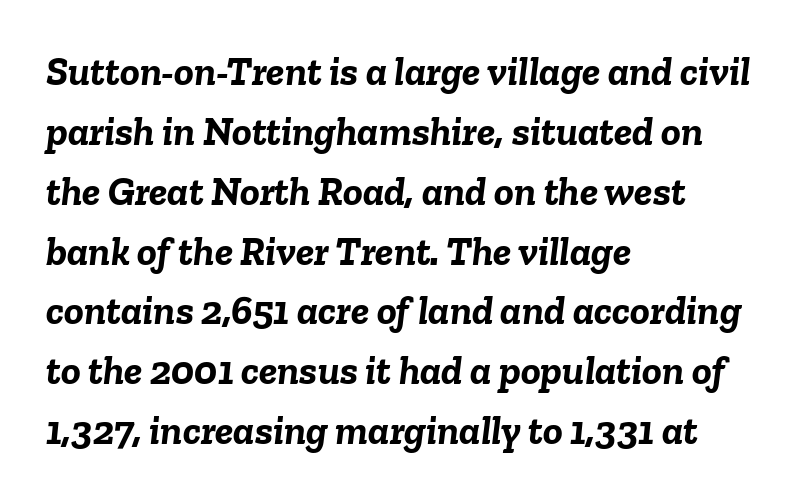
{"italic": "yes", "lean": "right", "slant_degrees": 6, "bold": "yes", "weight": "semibold", "width": "normal", "stroke_contrast": "low", "x_height": "medium", "monospaced": "no", "underline": "no", "align": "left", "line_spacing": "normal", "line_spacing_ratio": 1.46, "letter_spacing": "normal", "letter_spacing_em": 0.0, "glyph_px": 41}
